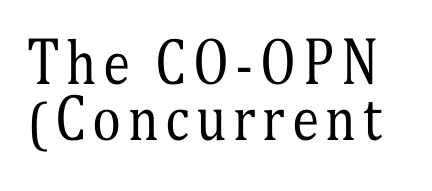
The image shows 55 px regular-weight, condensed serif type, upright; set tight line spacing (1.01x), not underlined; medium stroke contrast and a medium x-height.
